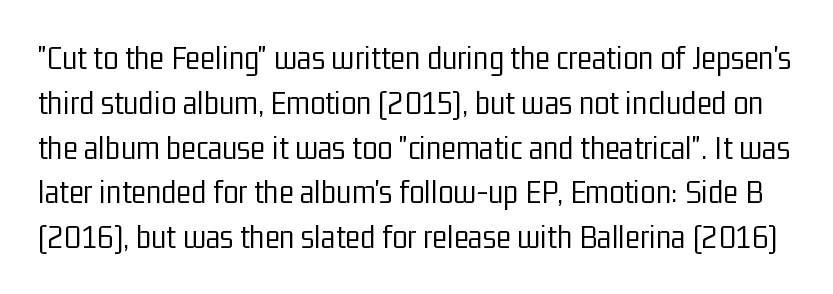
{"serif": "no", "italic": "no", "bold": "no", "weight": "light", "width": "condensed", "stroke_contrast": "low", "x_height": "medium", "monospaced": "no", "underline": "no", "line_spacing": "normal", "line_spacing_ratio": 1.28, "letter_spacing": "normal", "letter_spacing_em": 0.0, "glyph_px": 35}
